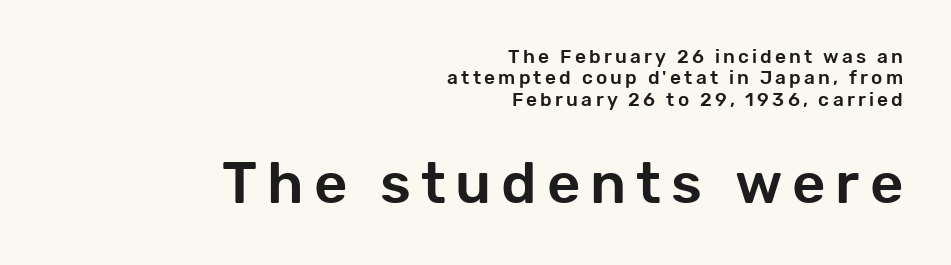
The image shows 58 px sans-serif type, upright; set right-aligned, tight line spacing (1.13x), not underlined; the second (bottom) block is 3.05x larger; low stroke contrast and a medium x-height.
